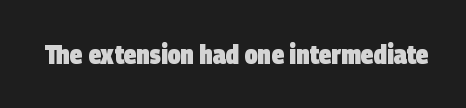
Q: Is the text bold? A: Yes.
Q: Is the text underlined? A: No.
Q: Is the spacing between letters normal or unusually wide? A: Normal.
